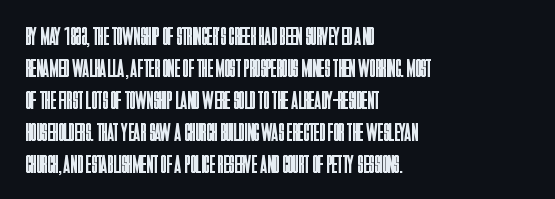
The image shows 26 px text type, upright; set left-aligned, line spacing 1.23x, normal letter spacing, not underlined.
